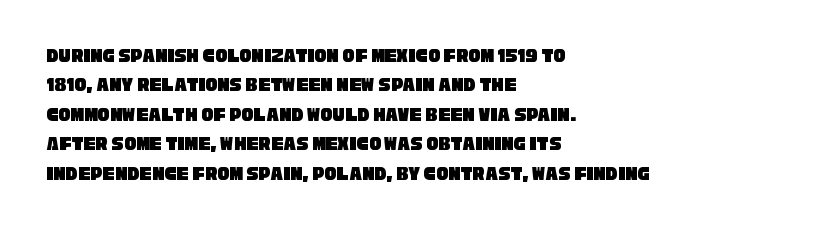
Q: Is the text underlined? A: No.
Q: How is the paragraph aligned? A: Left-aligned.
Q: Is the spacing between letters normal or unusually wide? A: Normal.
Q: Is the spacing between lines tight, normal or loose? A: Normal.
